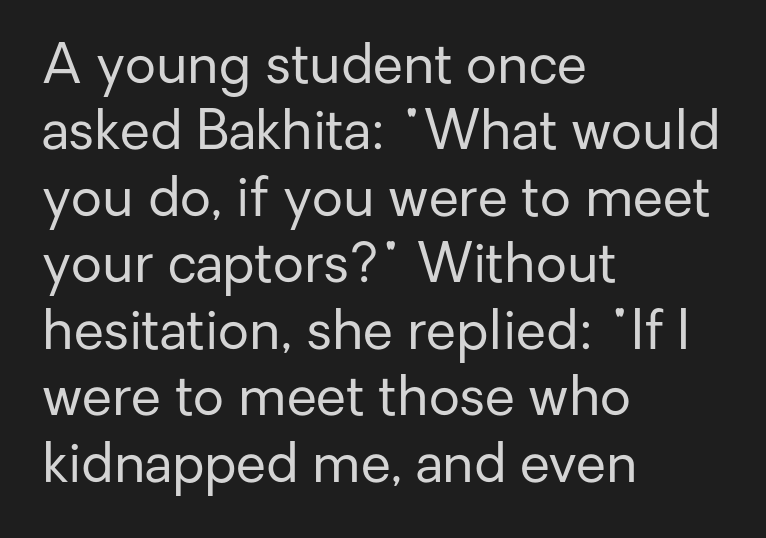
Are there feet on the stems? There aren't — it's a sans. Does extra space separate the letters? No, they use regular spacing. The letters stand straight up with perfectly vertical stems. Do the characters align in a grid? No, the font is proportional. Just letters on the line, the space beneath them empty. Weight class: somewhere from thin through regular.
